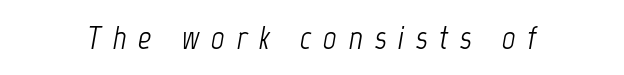
The image shows 33 px light, condensed type, italic (leaning right); set unusually wide letter spacing (+0.35 em), not underlined; low stroke contrast and a medium x-height.
